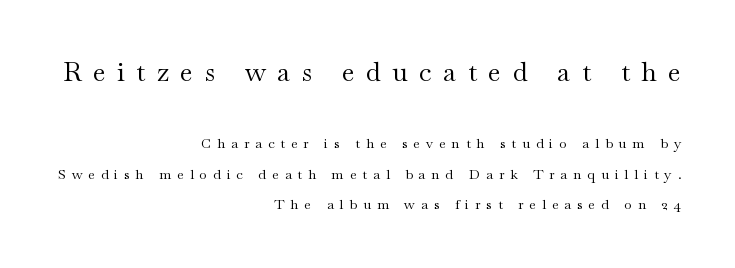
{"italic": "no", "bold": "no", "underline": "no", "align": "right", "line_spacing": "loose", "line_spacing_ratio": 2.17, "letter_spacing": "wide", "letter_spacing_em": 0.42, "larger_block": "first", "size_ratio": 1.93, "glyph_px": 27}
